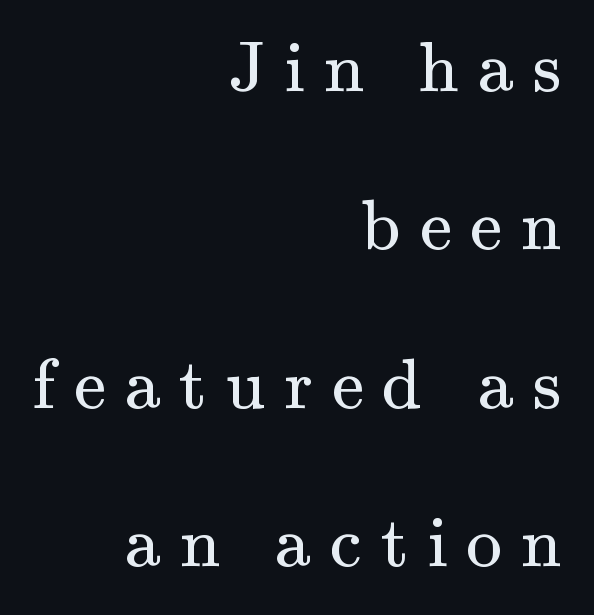
The image shows 72 px regular-weight serif type, upright; set right-aligned, loose line spacing (2.2x), unusually wide letter spacing (+0.26 em), not underlined; medium stroke contrast and a small x-height.
